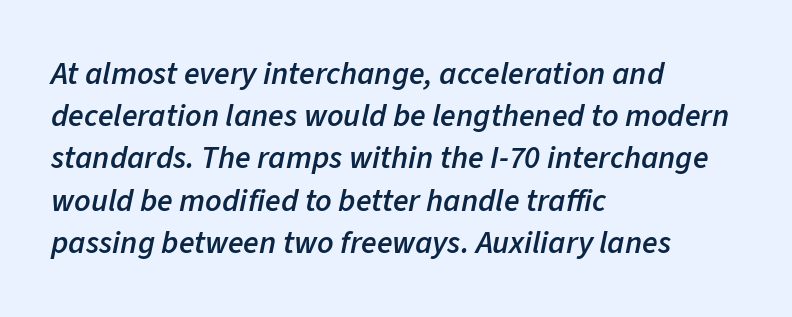
The image shows 32 px semibold type, italic (leaning right); set left-aligned, normal line spacing (1.32x), normal letter spacing, not underlined; low stroke contrast and a medium x-height.
